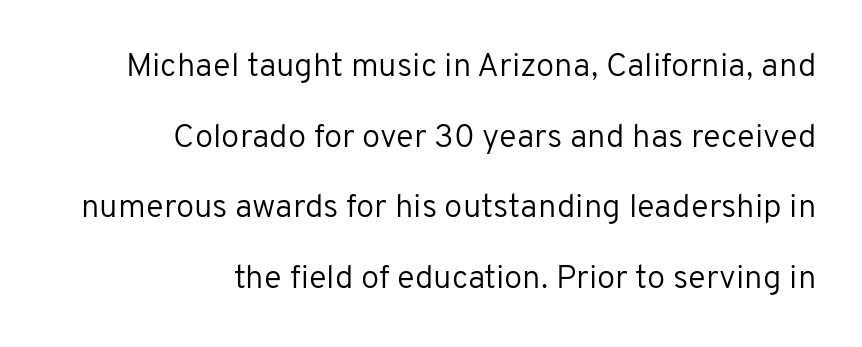
{"serif": "no", "italic": "no", "bold": "no", "weight": "regular", "width": "normal", "stroke_contrast": "low", "x_height": "medium", "monospaced": "no", "underline": "no", "align": "right", "line_spacing": "loose", "line_spacing_ratio": 2.14, "letter_spacing": "normal", "letter_spacing_em": 0.0, "glyph_px": 33}
